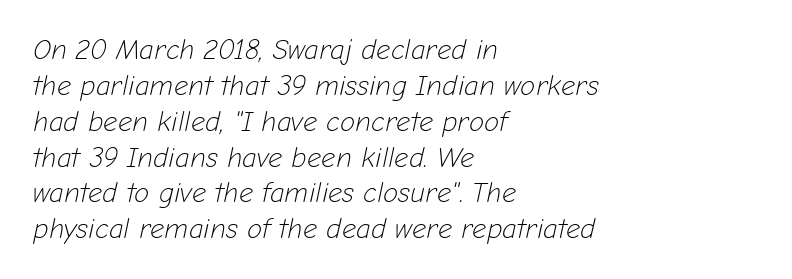
Q: Is the text bold? A: No.
Q: Is the text italic (slanted)? A: Yes, it leans right by about 12 degrees.
Q: Is the text underlined? A: No.
Q: How is the paragraph aligned? A: Left-aligned.
Q: Is the spacing between letters normal or unusually wide? A: Normal.
Q: Is the spacing between lines tight, normal or loose? A: Normal.
Q: Width (condensed, normal, or wide)? A: Normal.
Q: Stroke contrast? A: Low.
Q: x-height? A: Medium.
Q: Monospaced? A: No.
